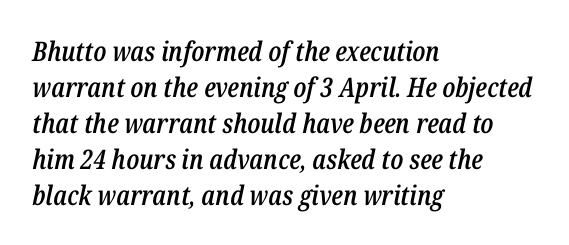
The glyphs are unaccompanied by any horizontal stroke below them. A typesetter would call this zero additional tracking. The letters are slanted; this is an italic face. The typesetting leans somewhat heavy: a semibold. A normal amount of white space separates one row of letters from the next. Line beginnings align vertically; line endings do not.
